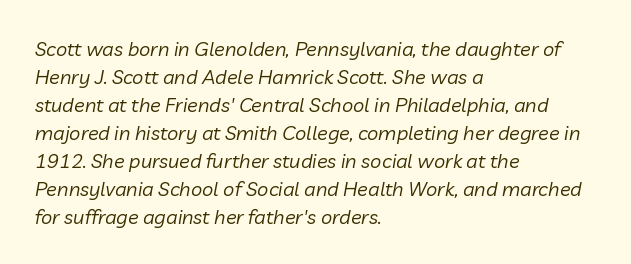
Q: Is the text bold? A: No.
Q: Is the text italic (slanted)? A: Yes, it leans right by about 10 degrees.
Q: Is the text underlined? A: No.
Q: How is the paragraph aligned? A: Left-aligned.
Q: Is the spacing between letters normal or unusually wide? A: Normal.
Q: Is the spacing between lines tight, normal or loose? A: Normal.
